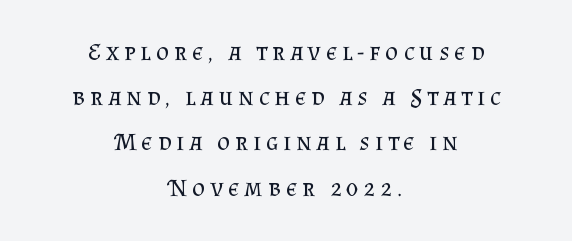
Weight: not bold — regular or lighter. Horizontally, the lines are justified to the midpoint only. Observe the wide spacing: letters keep a clear distance from each other. The passage shown is not underscored anywhere. Is there any slant? The stems are plumb.
